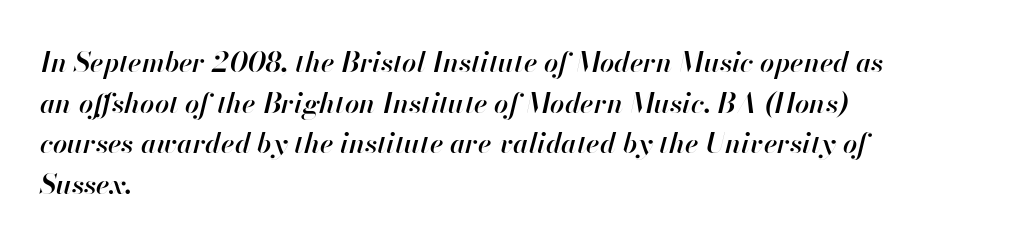
The image shows 28 px semibold type, italic (leaning right); set left-aligned, normal line spacing (1.45x), normal letter spacing, not underlined; high stroke contrast and a small x-height.
